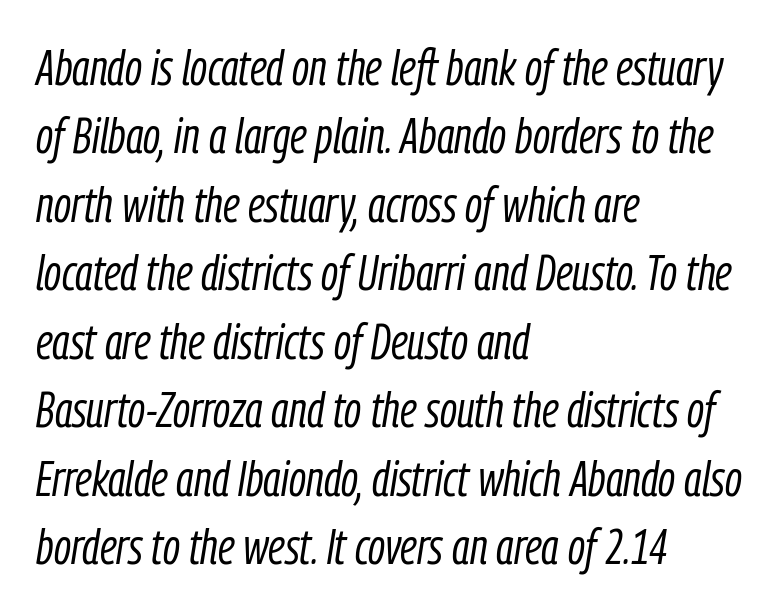
The image shows 50 px light, condensed type, italic (leaning right); set left-aligned, normal line spacing (1.37x), normal letter spacing, not underlined; low stroke contrast and a medium x-height.
